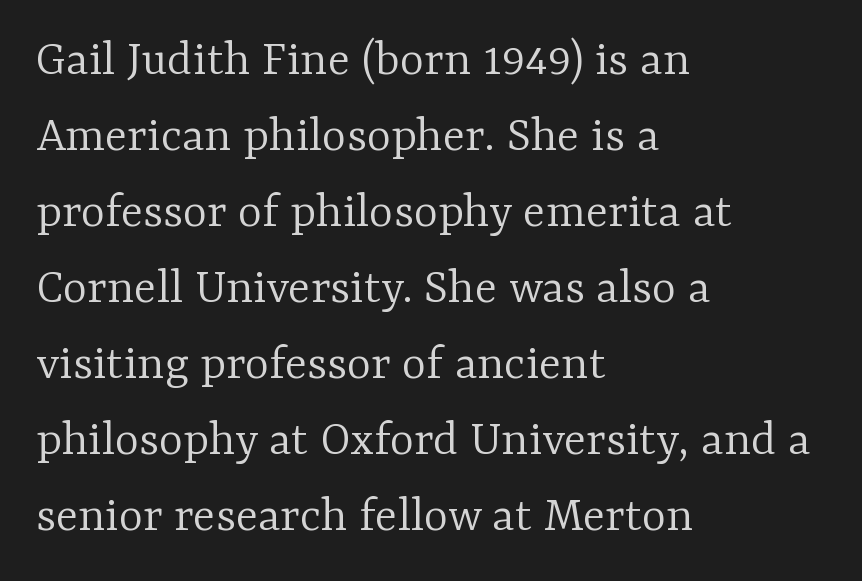
Line starts are locked; line ends wander. The typesetting does not lean heavy: it is not bold. This rendering employs a face with finishing strokes, i.e., a serif. Nothing unusual about the tracking: characters are spaced as the font intends. Whoever set this chose a conventional vertical rhythm.
